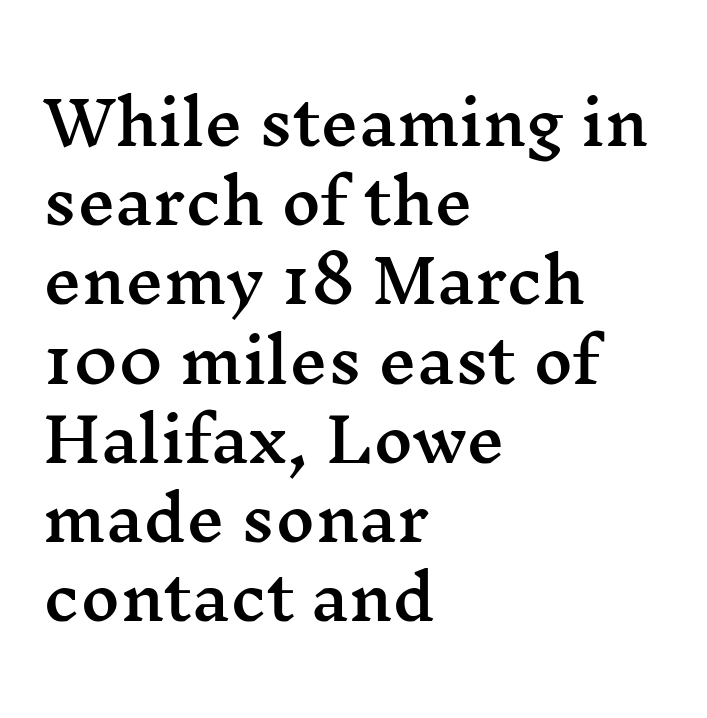
Is this a fixed-width face? No — the glyphs have proportional, varying widths. Nope, not italic — everything's standing straight. Each word holds together tightly as a unit, with standard inter-letter gaps. Lines of text with bare space underneath.
